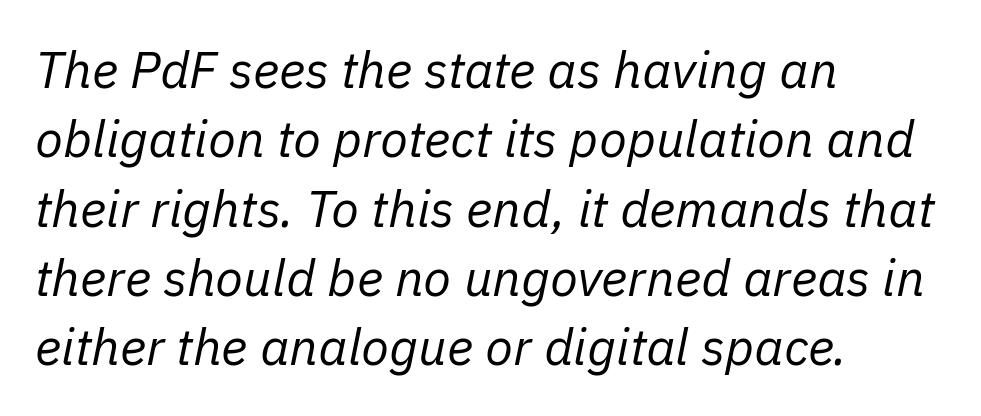
The image shows 51 px regular-weight type, italic (leaning right); set left-aligned, normal line spacing (1.36x), normal letter spacing, not underlined; low stroke contrast and a medium x-height.
